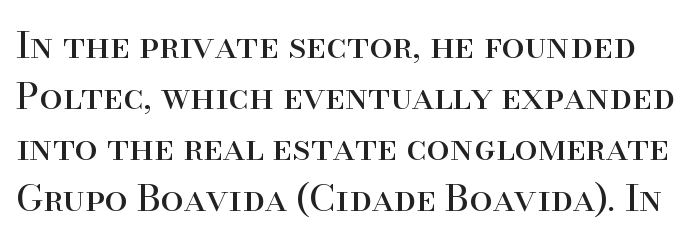
Tracking value appears to be zero — textbook default spacing. The typography opts for an upright posture over an oblique one. Glance below the letters and you will spot only blank space. Each letter keeps its own natural width here, so spacing adapts to shape. Stroke terminals: seriffed.
